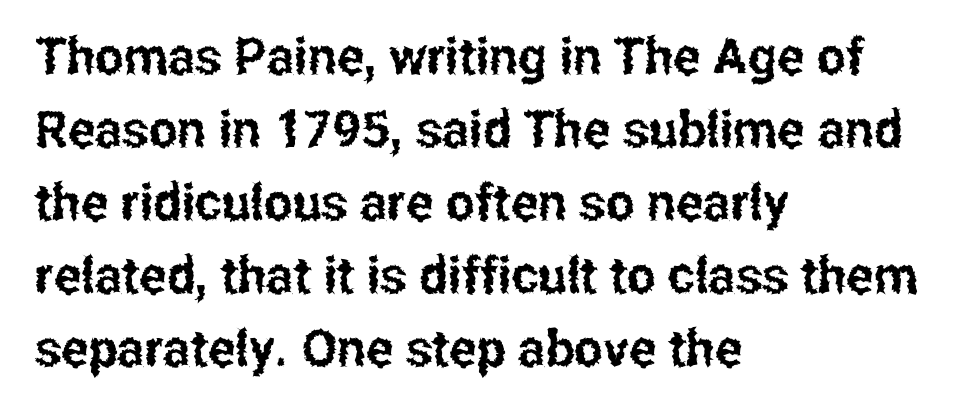
{"serif": "no", "italic": "no", "width": "condensed", "stroke_contrast": "low", "x_height": "medium", "monospaced": "no", "underline": "no", "align": "left", "line_spacing": "normal", "line_spacing_ratio": 1.43, "letter_spacing": "normal", "letter_spacing_em": 0.0, "glyph_px": 51}
